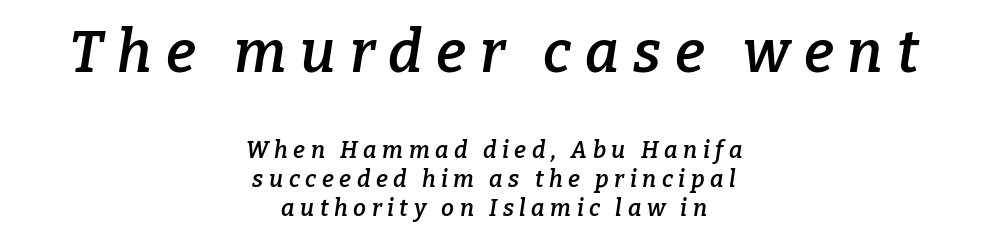
The baseline area is clear. Type style note: has serifs. Alignment: centered. On the weight axis this lands at semibold, roughly 600. The tracking reads as deliberately expanded to a designer's eye.
